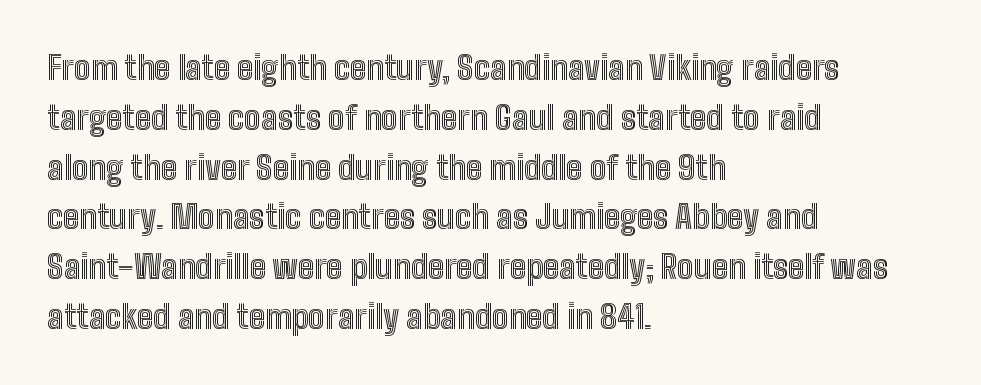
The image shows 33 px condensed type, upright; set left-aligned, normal line spacing (1.51x), normal letter spacing, not underlined; a medium x-height.
